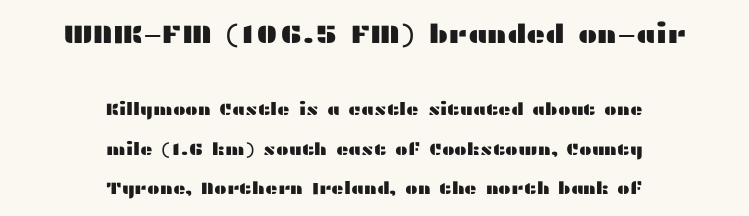
Q: Is the text italic (slanted)? A: No, it is upright.
Q: Is the text underlined? A: No.
Q: How is the paragraph aligned? A: Centered.
Q: Is the spacing between letters normal or unusually wide? A: Normal.
Q: Is the spacing between lines tight, normal or loose? A: Loose.
Q: Which block of text is set in a larger size, the first (top) or the second (bottom)? A: The first (top) one.
